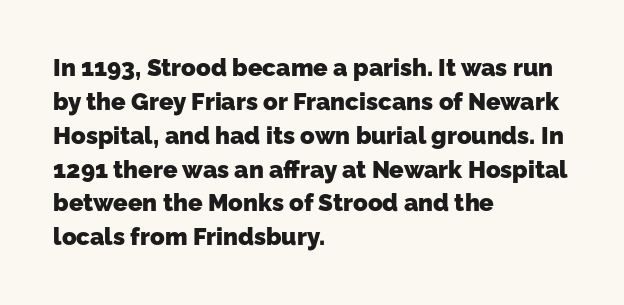
Q: Is the text bold? A: Yes.
Q: Is the text underlined? A: No.
Q: How is the paragraph aligned? A: Left-aligned.
Q: Is the spacing between letters normal or unusually wide? A: Normal.
Q: Is the spacing between lines tight, normal or loose? A: Normal.
